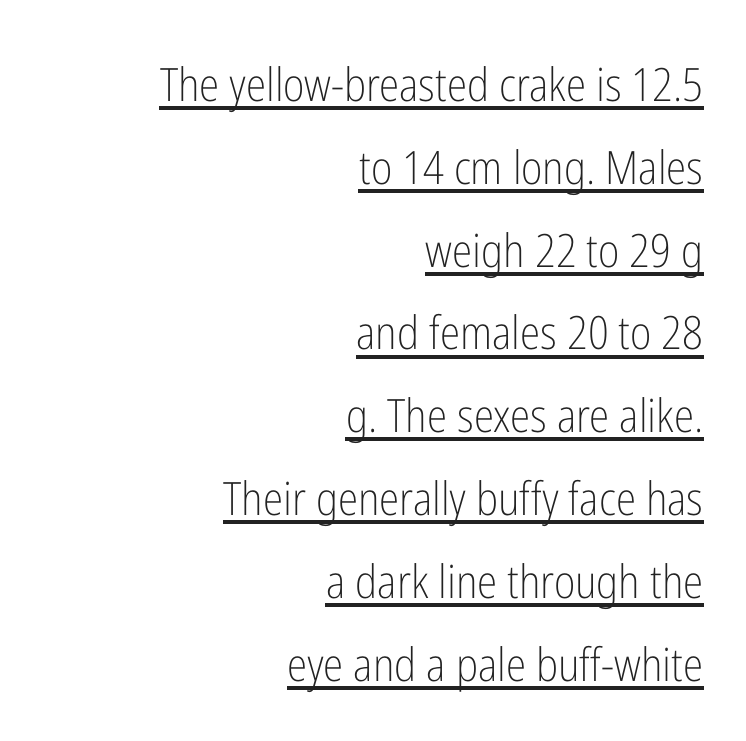
Q: Is the text bold? A: No.
Q: Is the text italic (slanted)? A: No, it is upright.
Q: Is the typeface a serif or a sans-serif typeface? A: Sans-serif.
Q: Is the text underlined? A: Yes.
Q: How is the paragraph aligned? A: Right-aligned.
Q: Is the spacing between letters normal or unusually wide? A: Normal.
Q: Width (condensed, normal, or wide)? A: Condensed.
Q: Stroke contrast? A: Low.
Q: x-height? A: Medium.
Q: Monospaced? A: No.
